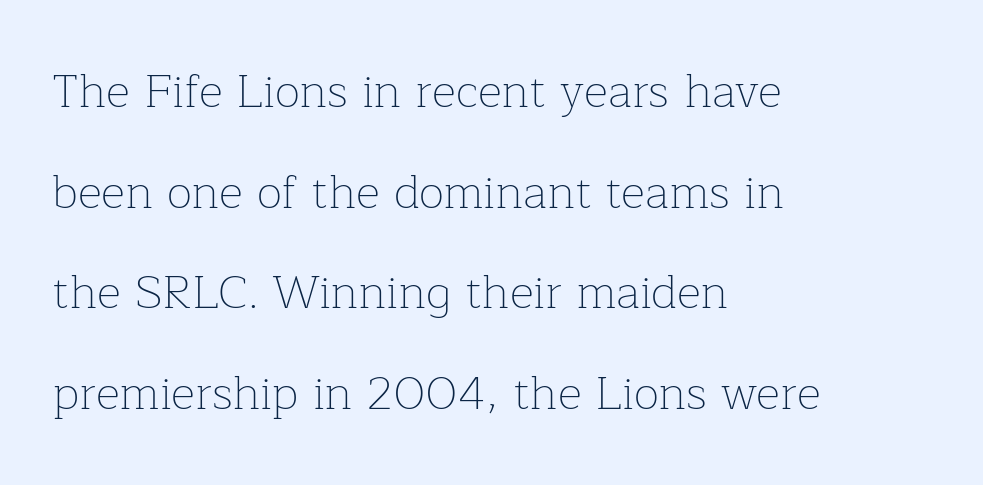
The image shows 47 px thin serif type, upright; set left-aligned, loose line spacing (2.14x), normal letter spacing, not underlined; low stroke contrast and a medium x-height.
